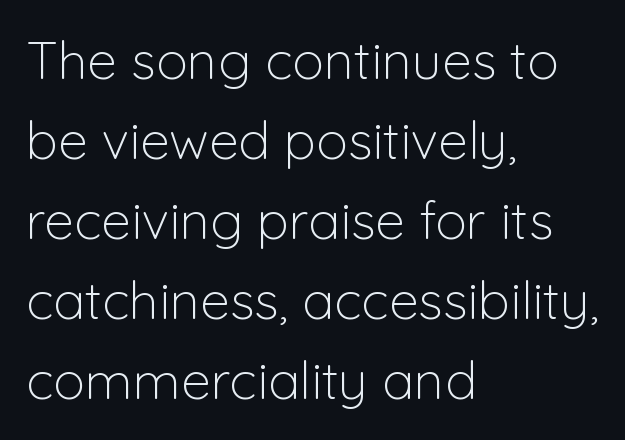
Q: Is the text bold? A: No.
Q: Is the text italic (slanted)? A: No, it is upright.
Q: Is the typeface a serif or a sans-serif typeface? A: Sans-serif.
Q: Is the text underlined? A: No.
Q: How is the paragraph aligned? A: Left-aligned.
Q: Is the spacing between letters normal or unusually wide? A: Normal.
Q: Is the spacing between lines tight, normal or loose? A: Normal.
Q: Width (condensed, normal, or wide)? A: Normal.
Q: Stroke contrast? A: Low.
Q: x-height? A: Medium.
Q: Monospaced? A: No.
